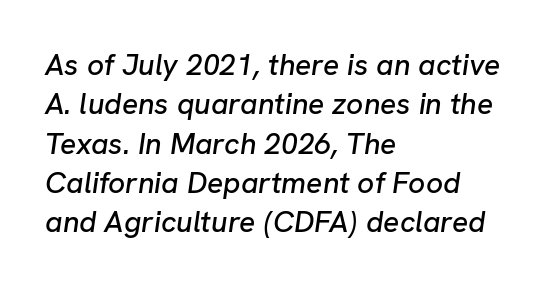
Caption: standard tracking, unaltered. Descenders are the only things crossing below the line. Every row of glyphs begins at an identical x-position on the left. A typesetter would call this proportional, since set widths differ per character.
